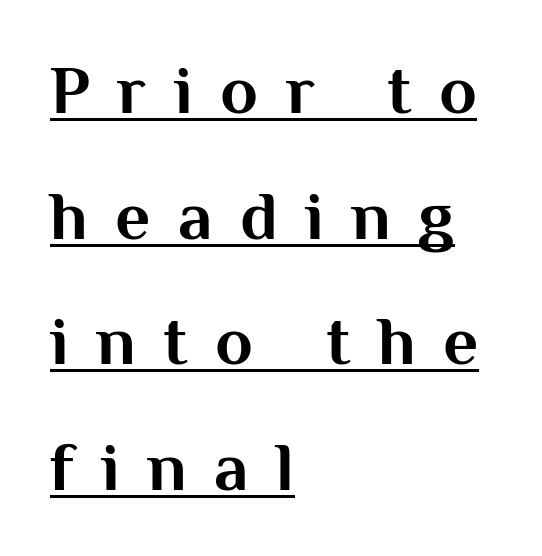
The image shows 69 px bold sans-serif type, upright; set left-aligned, line spacing 1.82x, unusually wide letter spacing (+0.4 em), underlined; medium stroke contrast and a medium x-height.
